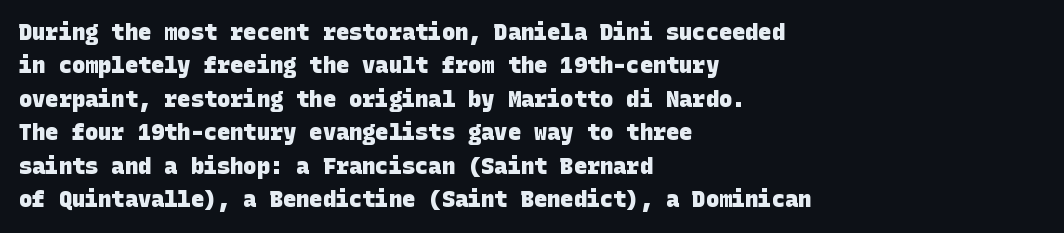
{"bold": "yes", "underline": "no", "align": "left", "line_spacing": "normal", "line_spacing_ratio": 1.52, "letter_spacing": "normal", "letter_spacing_em": 0.0, "glyph_px": 22}
